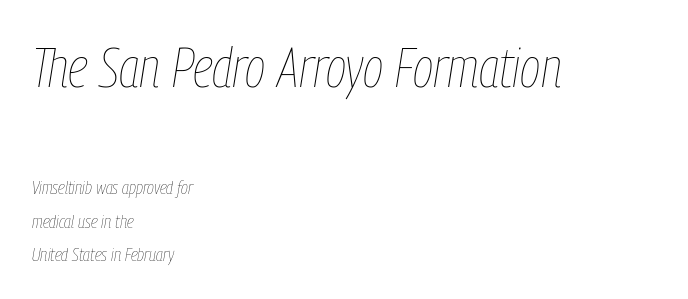
{"italic": "yes", "lean": "right", "slant_degrees": 9, "bold": "no", "weight": "thin", "width": "condensed", "stroke_contrast": "low", "x_height": "medium", "monospaced": "no", "underline": "no", "align": "left", "line_spacing_ratio": 1.76, "letter_spacing": "normal", "letter_spacing_em": 0.0, "larger_block": "first", "size_ratio": 2.95, "glyph_px": 56}
